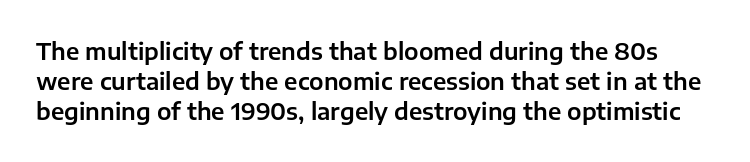
{"italic": "no", "underline": "no", "line_spacing": "normal", "line_spacing_ratio": 1.3, "letter_spacing": "normal", "letter_spacing_em": 0.0, "glyph_px": 23}
